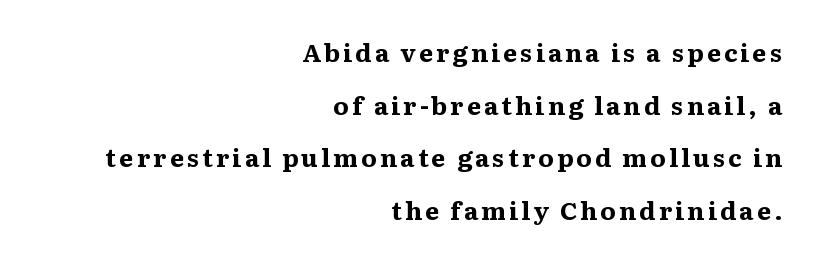
The image shows 25 px bold type, upright; set right-aligned, loose line spacing (2.11x), not underlined.
